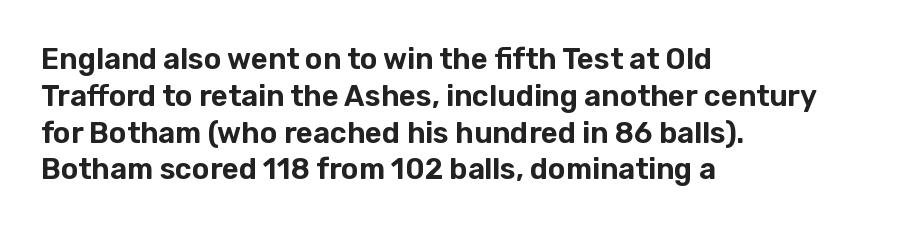
{"serif": "no", "italic": "no", "width": "normal", "stroke_contrast": "low", "x_height": "medium", "monospaced": "no", "underline": "no", "align": "left", "line_spacing": "normal", "line_spacing_ratio": 1.27, "letter_spacing": "normal", "letter_spacing_em": 0.0, "glyph_px": 29}
